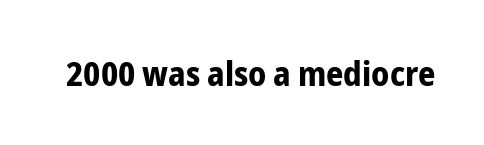
The image shows 34 px bold, condensed sans-serif type, upright; set normal letter spacing, not underlined; low stroke contrast and a medium x-height.
